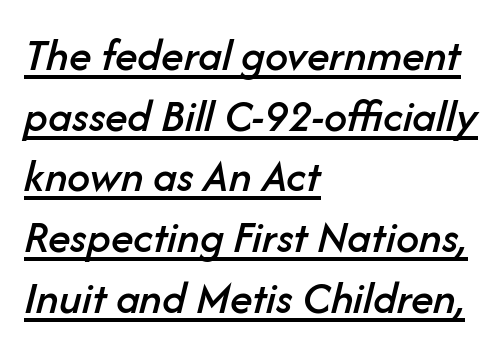
Q: Is the text italic (slanted)? A: Yes, it leans right by about 14 degrees.
Q: Is the text underlined? A: Yes.
Q: How is the paragraph aligned? A: Left-aligned.
Q: Is the spacing between letters normal or unusually wide? A: Normal.
Q: Is the spacing between lines tight, normal or loose? A: Normal.
Q: Width (condensed, normal, or wide)? A: Normal.
Q: Stroke contrast? A: Low.
Q: x-height? A: Medium.
Q: Monospaced? A: No.
